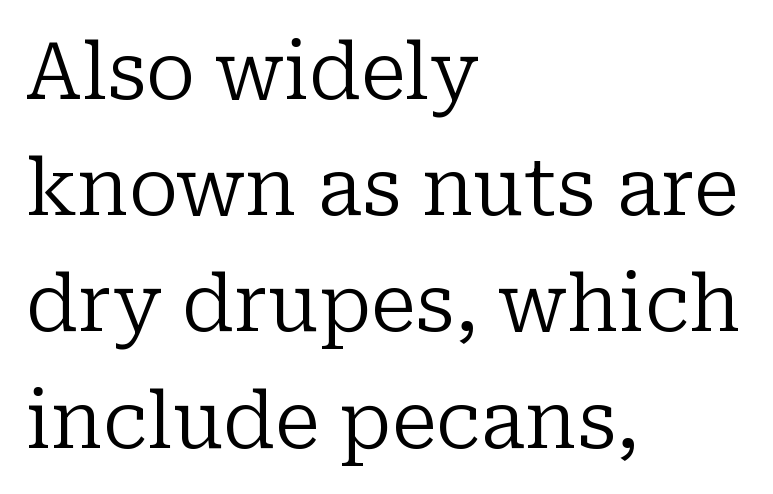
Q: Is the text bold? A: No.
Q: Is the text italic (slanted)? A: No, it is upright.
Q: Is the typeface a serif or a sans-serif typeface? A: Serif.
Q: Is the text underlined? A: No.
Q: How is the paragraph aligned? A: Left-aligned.
Q: Is the spacing between letters normal or unusually wide? A: Normal.
Q: Is the spacing between lines tight, normal or loose? A: Normal.
Q: Width (condensed, normal, or wide)? A: Normal.
Q: Stroke contrast? A: Low.
Q: x-height? A: Medium.
Q: Monospaced? A: No.
